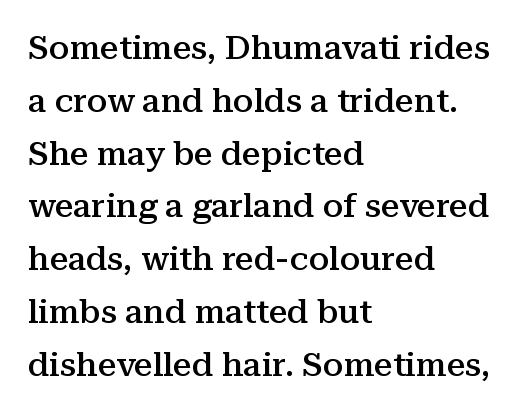
This is the in-between weight designers call semibold or demi. Letters rest on an invisible, unmarked baseline. The lines in this sample share a left origin and differ only in where they stop. Yep, those are serifs on the letters. Italic? Not at all — the glyphs are vertical.
